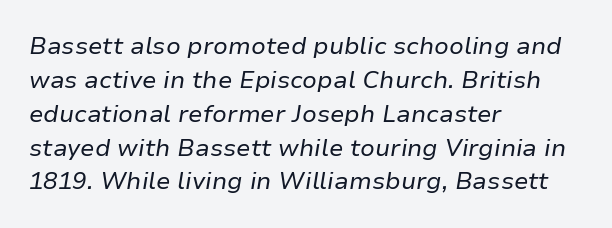
Q: Is the text bold? A: No.
Q: Is the text italic (slanted)? A: Yes, it leans right by about 9 degrees.
Q: Is the text underlined? A: No.
Q: How is the paragraph aligned? A: Left-aligned.
Q: Is the spacing between letters normal or unusually wide? A: Normal.
Q: Is the spacing between lines tight, normal or loose? A: Normal.
